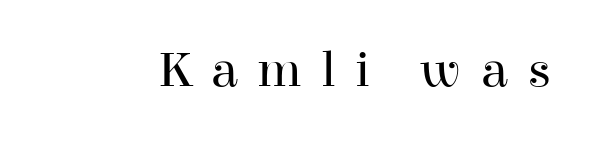
Q: Is the text bold? A: No.
Q: Is the text italic (slanted)? A: No, it is upright.
Q: Is the typeface a serif or a sans-serif typeface? A: Serif.
Q: Is the text underlined? A: No.
Q: Is the spacing between letters normal or unusually wide? A: Unusually wide.
Q: Width (condensed, normal, or wide)? A: Normal.
Q: Stroke contrast? A: High.
Q: x-height? A: Medium.
Q: Monospaced? A: No.
